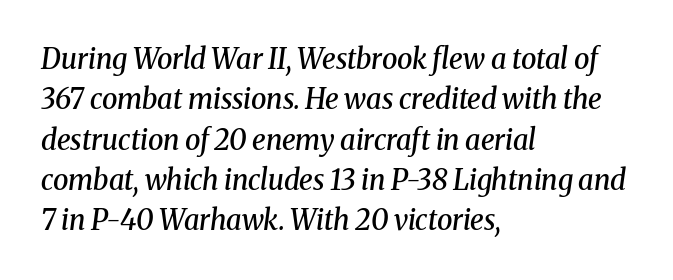
The lines sit at an ordinary, default distance from one another. A student would call this left alignment; a typographer would say flush left, rag right. The rendering uses natural spacing where letterforms have individual widths. The letters are slanted; this is an italic face.
